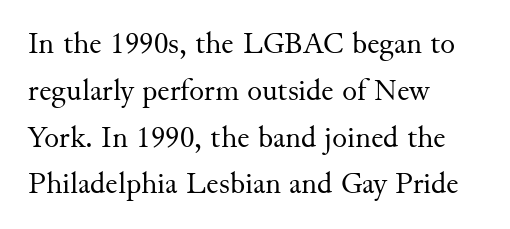
The image shows 31 px regular-weight serif type, upright; set left-aligned, normal line spacing (1.51x), normal letter spacing, not underlined; medium stroke contrast and a small x-height.
